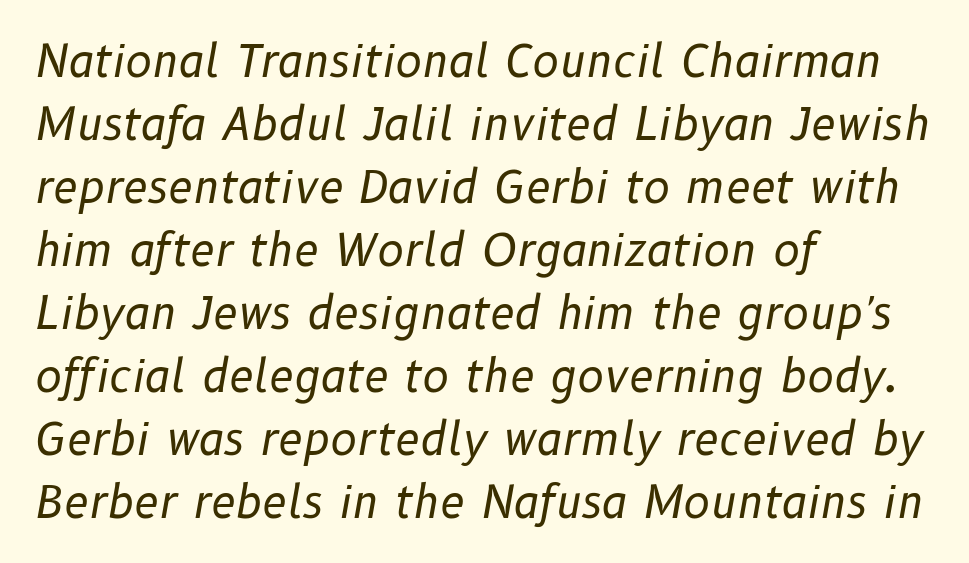
Q: Is the text bold? A: No.
Q: Is the text italic (slanted)? A: Yes, it leans right by about 10 degrees.
Q: Is the text underlined? A: No.
Q: How is the paragraph aligned? A: Left-aligned.
Q: Is the spacing between letters normal or unusually wide? A: Normal.
Q: Is the spacing between lines tight, normal or loose? A: Normal.
Q: Width (condensed, normal, or wide)? A: Normal.
Q: Stroke contrast? A: Low.
Q: x-height? A: Medium.
Q: Monospaced? A: No.
